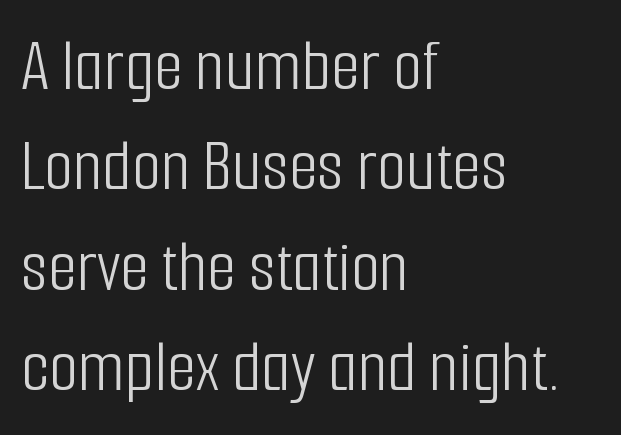
Q: Is the text bold? A: No.
Q: Is the text italic (slanted)? A: No, it is upright.
Q: Is the typeface a serif or a sans-serif typeface? A: Sans-serif.
Q: Is the text underlined? A: No.
Q: How is the paragraph aligned? A: Left-aligned.
Q: Is the spacing between letters normal or unusually wide? A: Normal.
Q: Is the spacing between lines tight, normal or loose? A: Normal.
Q: Width (condensed, normal, or wide)? A: Condensed.
Q: Stroke contrast? A: Low.
Q: x-height? A: Medium.
Q: Monospaced? A: No.
